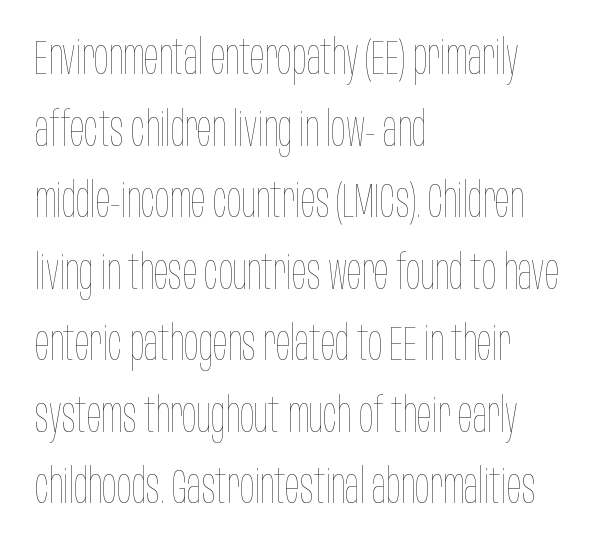
{"italic": "no", "bold": "no", "weight": "thin", "width": "condensed", "stroke_contrast": "low", "x_height": "large", "monospaced": "no", "underline": "no", "align": "left", "line_spacing": "normal", "line_spacing_ratio": 1.49, "letter_spacing": "normal", "letter_spacing_em": 0.0, "glyph_px": 48}
